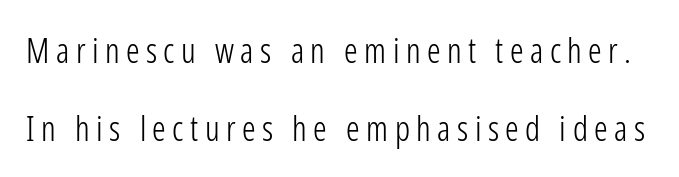
Q: Is the text bold? A: No.
Q: Is the text italic (slanted)? A: No, it is upright.
Q: Is the typeface a serif or a sans-serif typeface? A: Sans-serif.
Q: Is the text underlined? A: No.
Q: Is the spacing between lines tight, normal or loose? A: Loose.
Q: Width (condensed, normal, or wide)? A: Condensed.
Q: Stroke contrast? A: Low.
Q: x-height? A: Medium.
Q: Monospaced? A: No.
